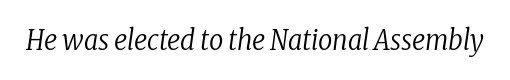
{"serif": "yes", "italic": "yes", "lean": "right", "slant_degrees": 8, "bold": "no", "weight": "regular", "width": "condensed", "stroke_contrast": "low", "x_height": "medium", "monospaced": "no", "underline": "no", "letter_spacing": "normal", "letter_spacing_em": 0.0, "glyph_px": 28}
